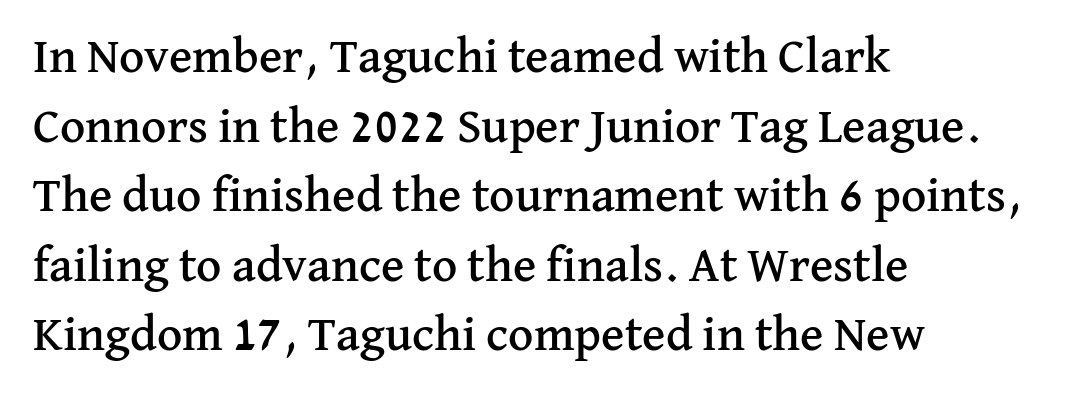
The image shows 49 px serif type, upright; set left-aligned, normal line spacing (1.42x), normal letter spacing, not underlined; medium stroke contrast and a medium x-height.
